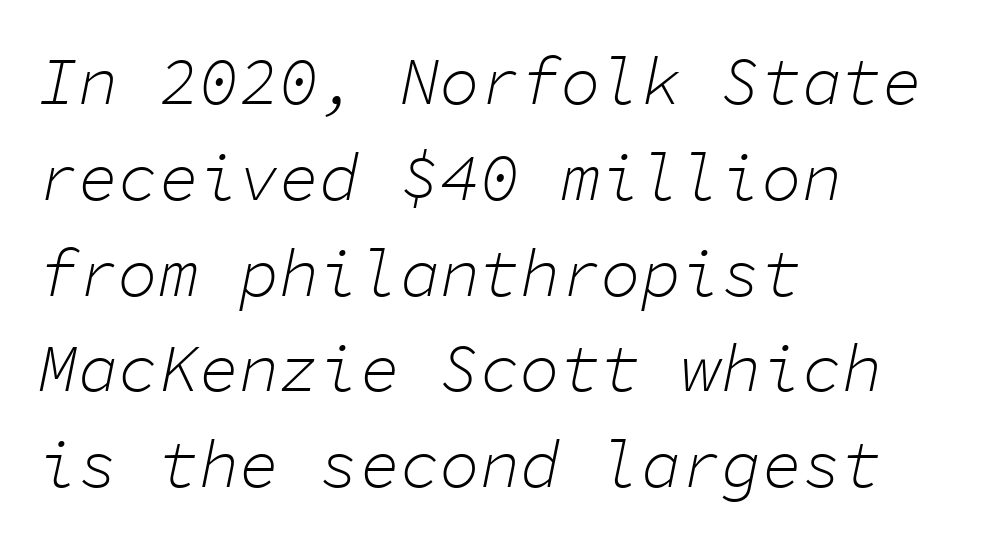
{"italic": "yes", "lean": "right", "slant_degrees": 11, "bold": "no", "weight": "light", "width": "normal", "stroke_contrast": "low", "x_height": "medium", "monospaced": "yes", "underline": "no", "align": "left", "line_spacing": "normal", "line_spacing_ratio": 1.43, "letter_spacing": "normal", "letter_spacing_em": 0.0, "glyph_px": 67}
